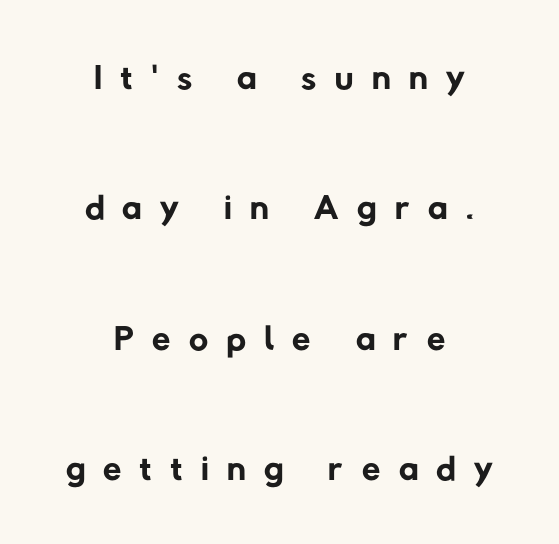
{"serif": "no", "bold": "no", "weight": "regular", "width": "normal", "stroke_contrast": "low", "x_height": "medium", "monospaced": "no", "underline": "no", "align": "center", "line_spacing": "loose", "line_spacing_ratio": 2.46, "letter_spacing": "wide", "letter_spacing_em": 0.35, "glyph_px": 53}
